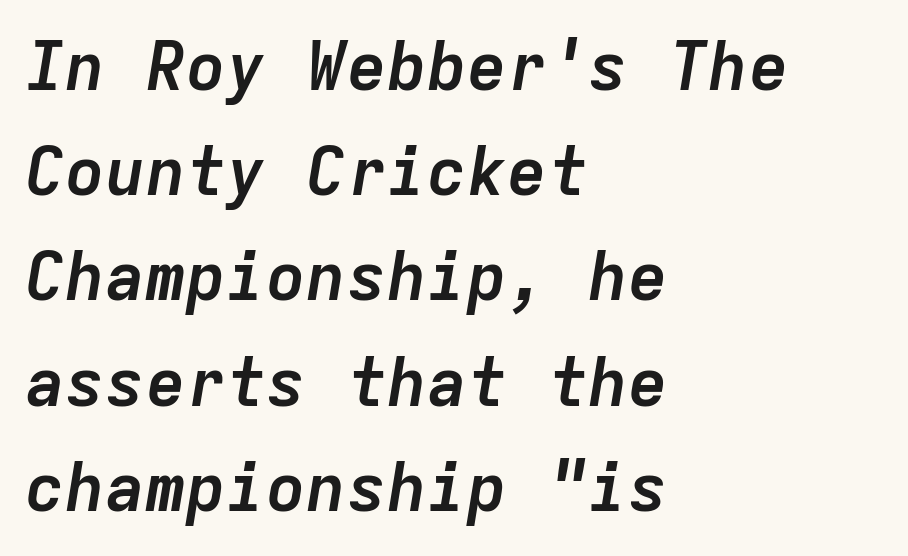
Heavy, bold letterforms. The passage shown is typed in a monospace face where columns stay perfectly aligned. This rendering leaves character spacing at its baseline value. Successive baselines arrive at the customary interval. Designer's note — italics engaged. Glance below the letters and you will spot only blank space.
